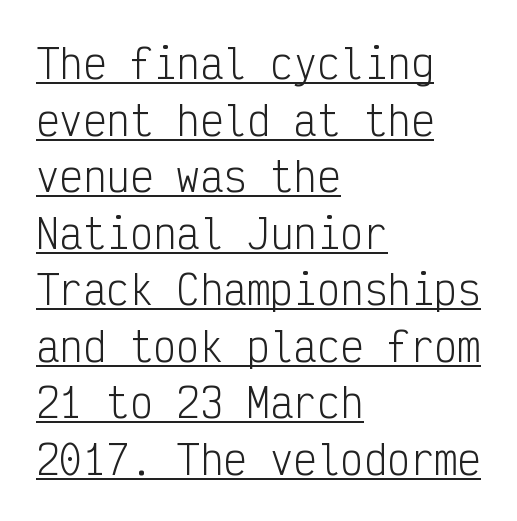
Note: no serifs on the glyphs. In CSS terms this would be text-align: left. Weight: regular or lighter. The letters stand upright; this is a roman face. The face used here is monospaced, like something from a code editor. These lines keep a tight, regular rhythm from letter to letter.
